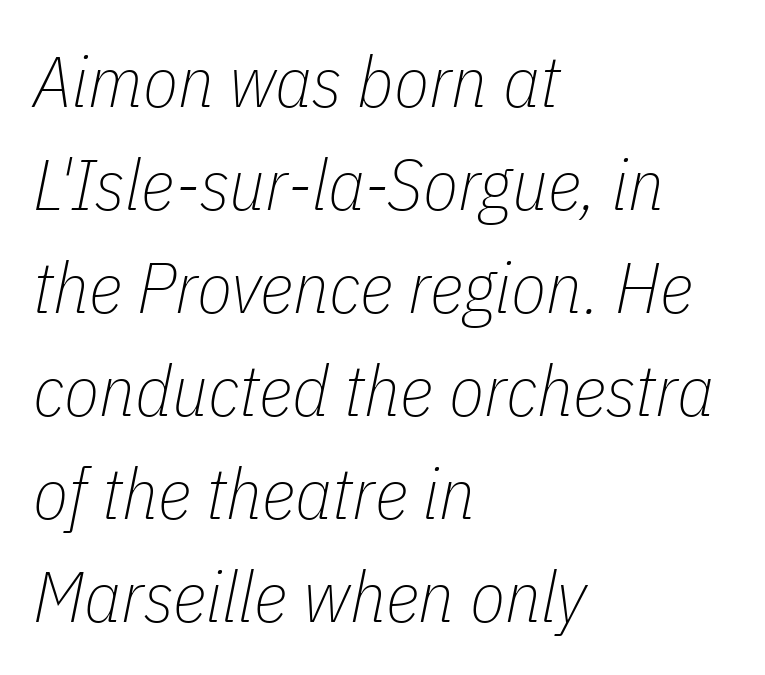
The image shows 72 px thin, condensed type, italic (leaning right); set left-aligned, normal line spacing (1.43x), normal letter spacing, not underlined; low stroke contrast and a medium x-height.
